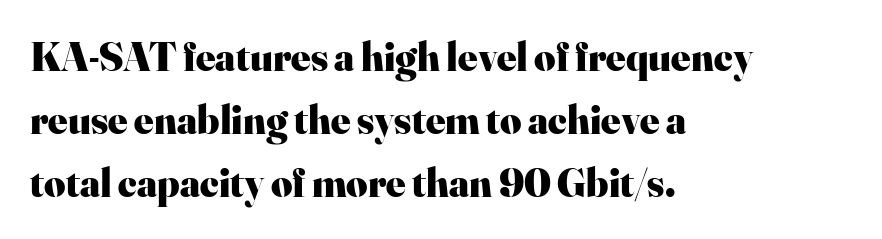
Weight: bold. A classic flush-left, rag-right setting is used for this passage. The glyphs are unaccompanied by any horizontal stroke below them. If you measured baseline to baseline, you'd find a middling distance.
